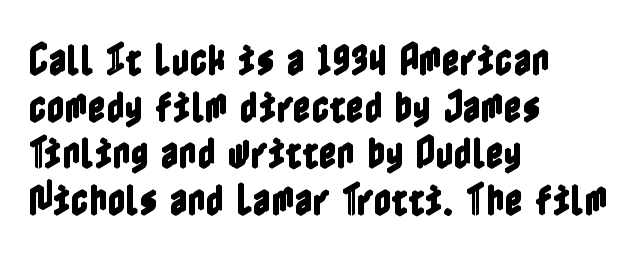
Lines of text with bare space underneath. A normal amount of white space separates one row of letters from the next. This rendering leaves character spacing at its baseline value. Does the copy run flush right? No — it runs flush left. Do the letters lean? They stand straight.
